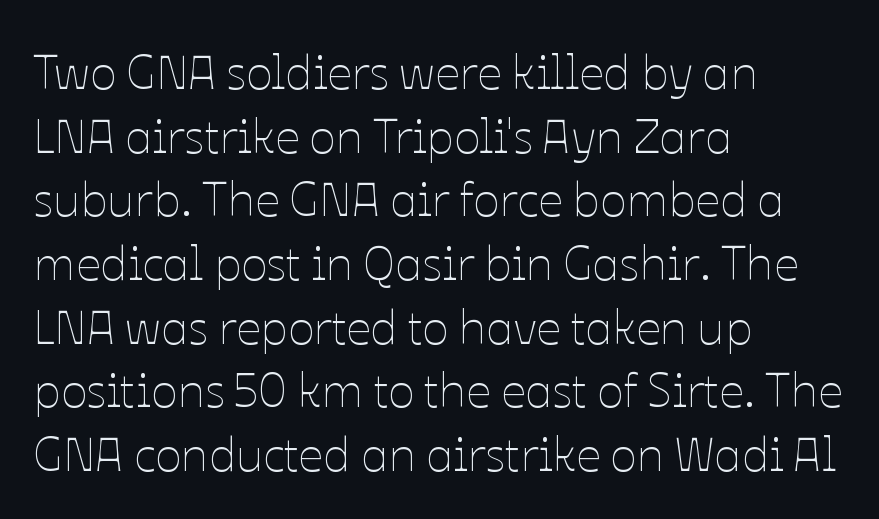
The image shows 49 px thin type, upright; set left-aligned, normal line spacing (1.3x), normal letter spacing, not underlined; low stroke contrast and a medium x-height.
